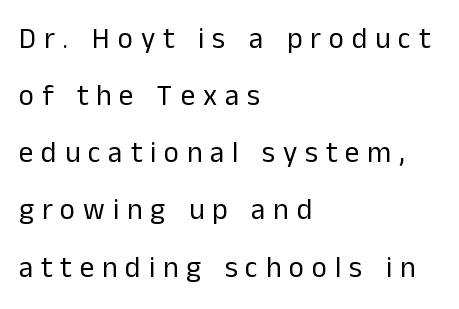
Q: Is the text bold? A: No.
Q: Is the text italic (slanted)? A: No, it is upright.
Q: Is the typeface a serif or a sans-serif typeface? A: Sans-serif.
Q: Is the text underlined? A: No.
Q: How is the paragraph aligned? A: Left-aligned.
Q: Is the spacing between letters normal or unusually wide? A: Unusually wide.
Q: Is the spacing between lines tight, normal or loose? A: Loose.
Q: Width (condensed, normal, or wide)? A: Normal.
Q: Stroke contrast? A: Low.
Q: x-height? A: Medium.
Q: Monospaced? A: No.
